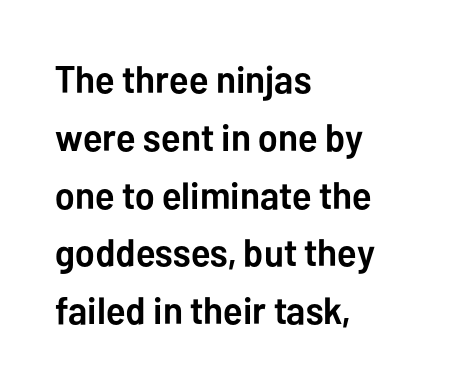
The image shows 38 px semibold sans-serif type, upright; set left-aligned, normal line spacing (1.52x), normal letter spacing, not underlined; low stroke contrast and a medium x-height.
